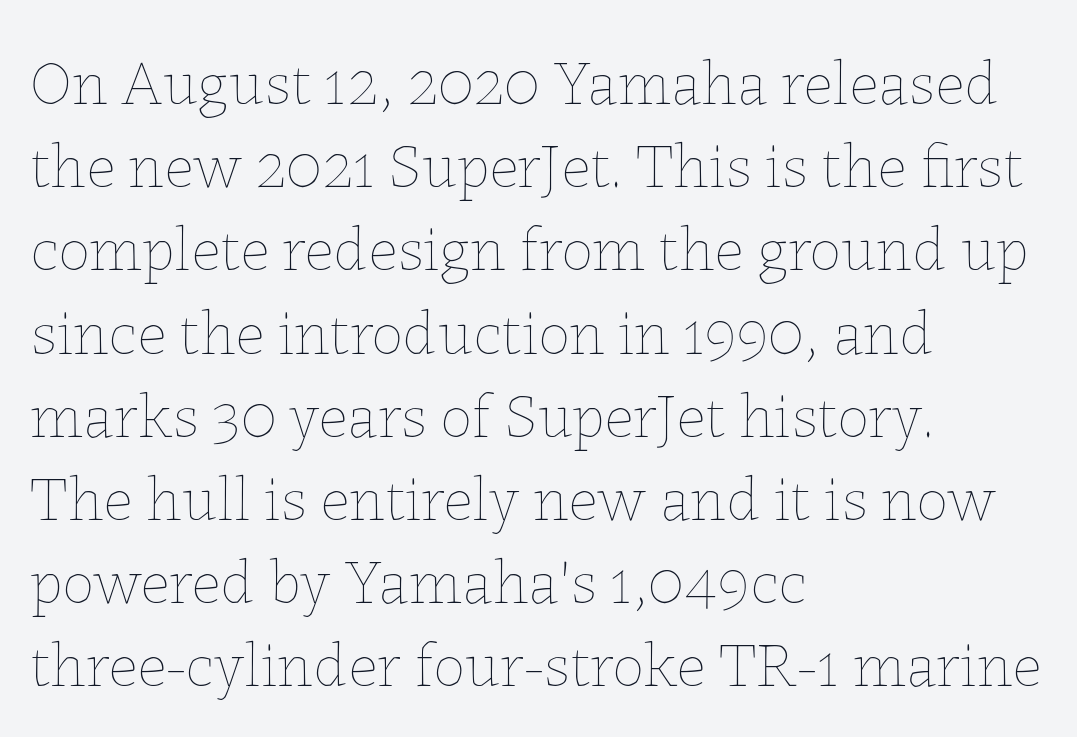
It's the straight-up-and-down kind of type. Left-aligned paragraph, ragged on the right. The characters are drawn with everyday or finer stroke widths. Think of a printed novel: that variable character pitch is what you see here.
